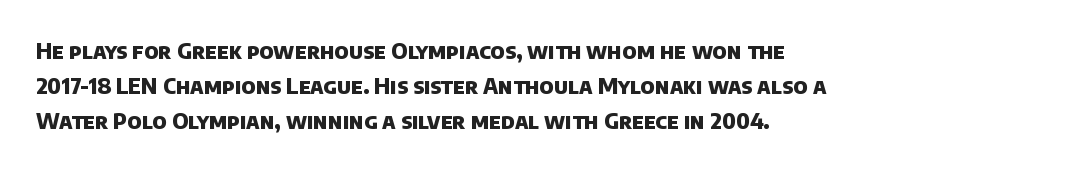
The image shows 22 px bold type; set left-aligned, normal line spacing (1.59x), normal letter spacing, not underlined.
